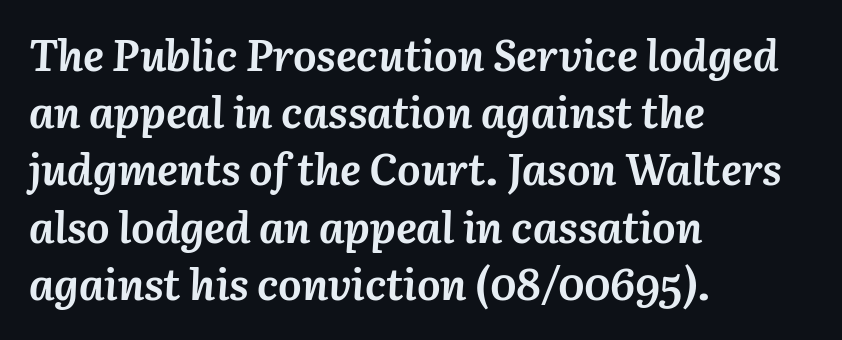
The image shows 44 px semibold type, italic (leaning right); set left-aligned, normal line spacing (1.3x), normal letter spacing, not underlined; medium stroke contrast and a medium x-height.
